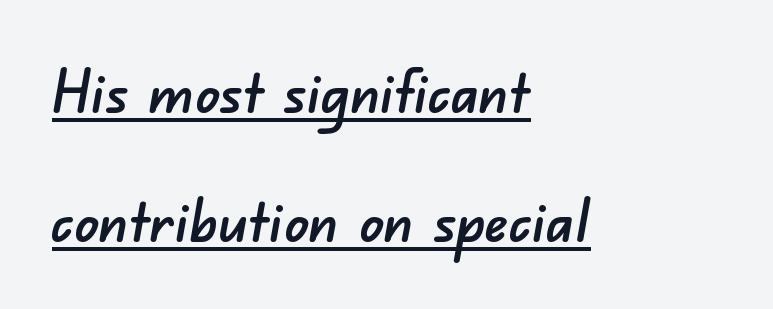
Leading is clearly above the norm, producing a sparse column. Where is the straight margin? On the left. The rendering keeps characters at their native spacing. You could not count columns in this text — the font is proportionally spaced. A typographer would call this underscored text. Note: no serifs on the glyphs.
